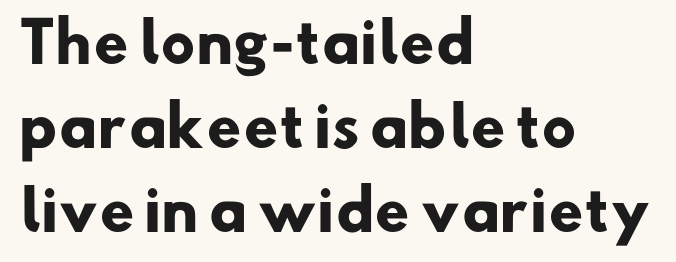
{"serif": "no", "bold": "yes", "weight": "heavy", "width": "normal", "stroke_contrast": "low", "x_height": "small", "monospaced": "no", "underline": "no", "align": "left", "line_spacing": "normal", "line_spacing_ratio": 1.53, "letter_spacing": "normal", "letter_spacing_em": 0.0, "glyph_px": 55}
